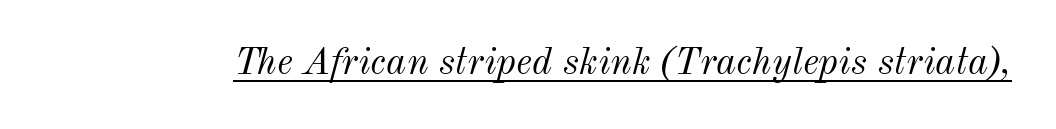
The image shows 38 px light type, italic (leaning right); set normal letter spacing, underlined; medium stroke contrast and a small x-height.
